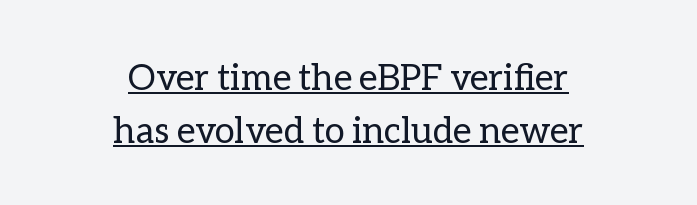
The letters sit at their default tracking, neither squeezed nor spread. The passage shown is not bold in any degree. Whoever set this chose a conventional vertical rhythm. Every character sits straight up, as roman type does.
